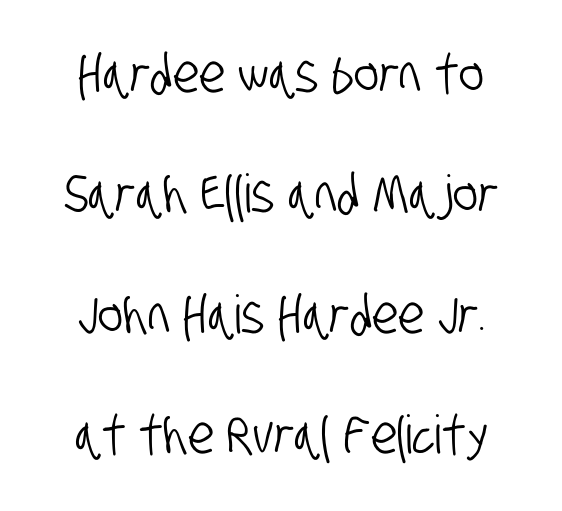
Q: Is the typeface a serif or a sans-serif typeface? A: Sans-serif.
Q: Is the text underlined? A: No.
Q: Is the spacing between letters normal or unusually wide? A: Normal.
Q: Is the spacing between lines tight, normal or loose? A: Loose.
Q: Width (condensed, normal, or wide)? A: Condensed.
Q: Stroke contrast? A: Low.
Q: x-height? A: Large.
Q: Monospaced? A: No.
